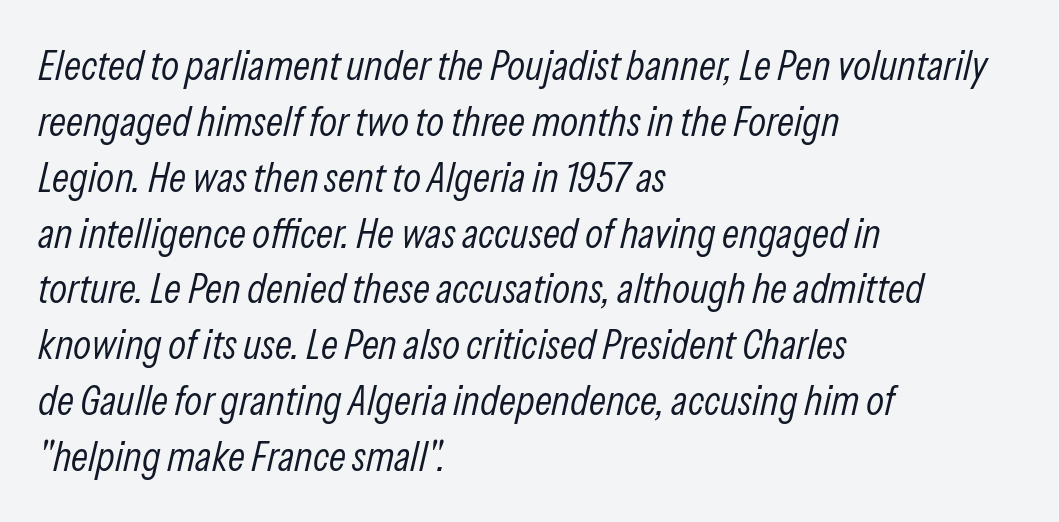
Anything drawn beneath the words? Only blank space. The letters advance in unequal steps, a hallmark of proportional type. The face used here has a pronounced slope to its letters. The strokes carry an ordinary text weight at most. Where is the straight margin? On the left.
